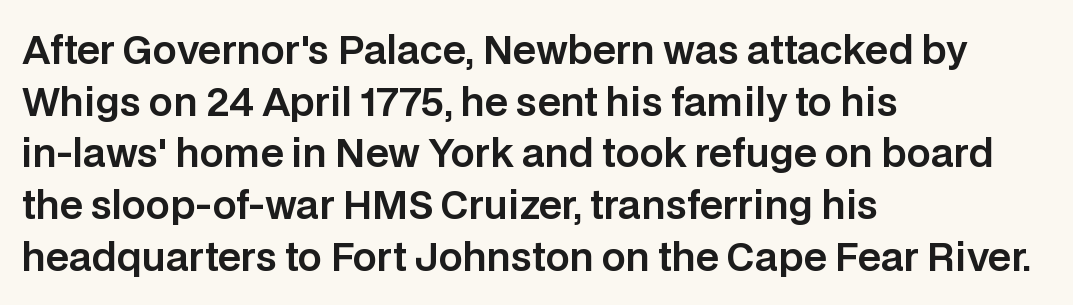
Honestly, the letter spacing is just normal — you wouldn't notice it. The text was rendered using a sans face with plain stroke endings. Evenly set lines give the paragraph a standard silhouette. A typesetter would mark this as roman, not italic.
